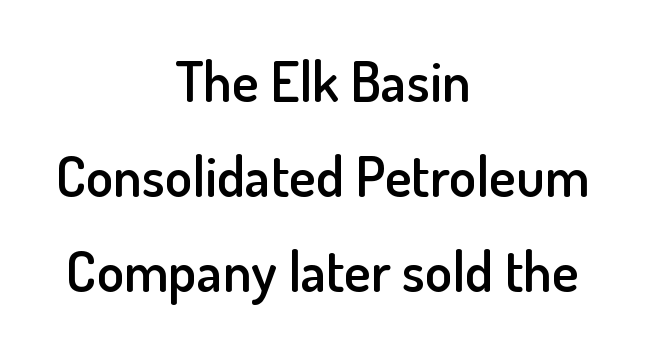
The image shows 56 px semibold sans-serif type, upright; set centered, normal line spacing (1.7x), normal letter spacing, not underlined; low stroke contrast and a small x-height.
